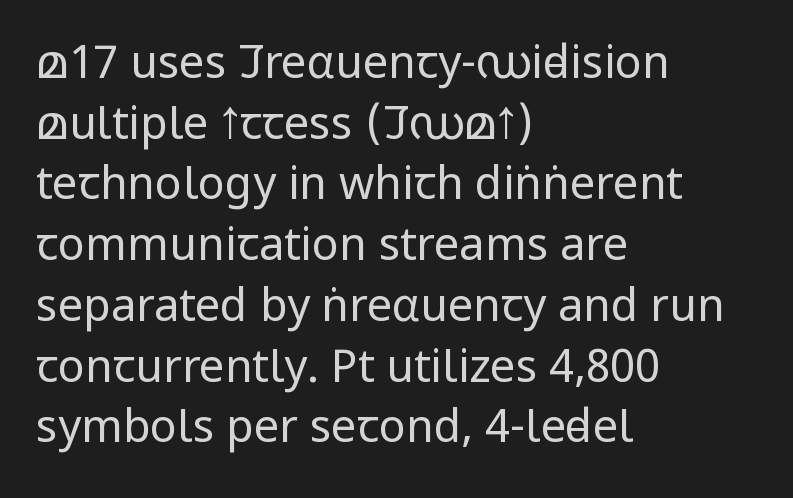
The image shows 45 px regular-weight, condensed sans-serif type, upright; set left-aligned, normal line spacing (1.35x), normal letter spacing, not underlined; low stroke contrast and a large x-height.
